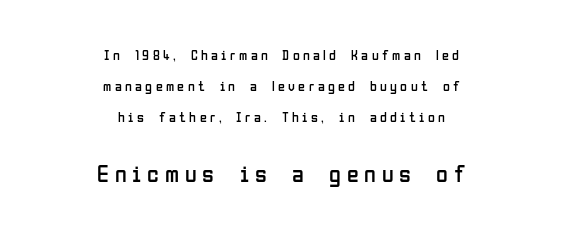
The compositor balanced each line on the midline. In this sample the second text group is rendered at the bigger scale. Observe the wide spacing: letters keep a clear distance from each other. A clean baseline with only descenders dipping below it.
